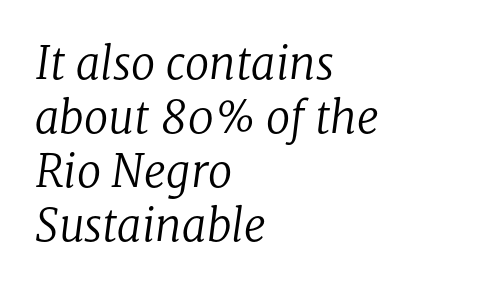
The image shows 44 px regular-weight serif type, italic (leaning right); set left-aligned, line spacing 1.23x, normal letter spacing, not underlined; low stroke contrast and a medium x-height.
